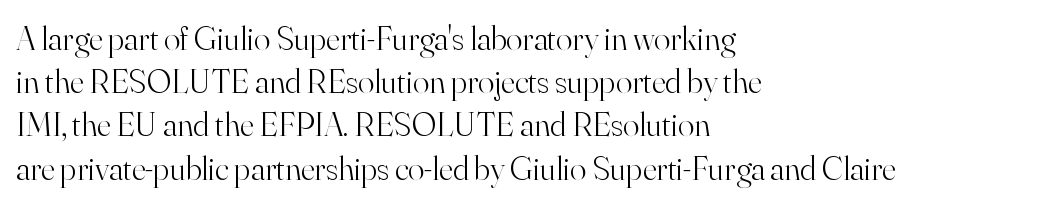
{"serif": "yes", "italic": "no", "bold": "no", "weight": "light", "width": "normal", "stroke_contrast": "high", "x_height": "small", "monospaced": "no", "underline": "no", "align": "left", "line_spacing": "normal", "line_spacing_ratio": 1.27, "letter_spacing": "normal", "letter_spacing_em": 0.0, "glyph_px": 34}
